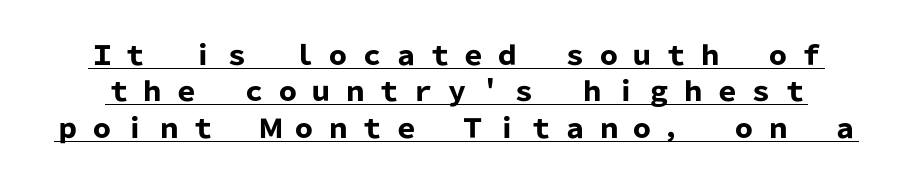
The image shows 26 px bold type, upright; set normal line spacing (1.4x), unusually wide letter spacing (+0.3 em), underlined.
